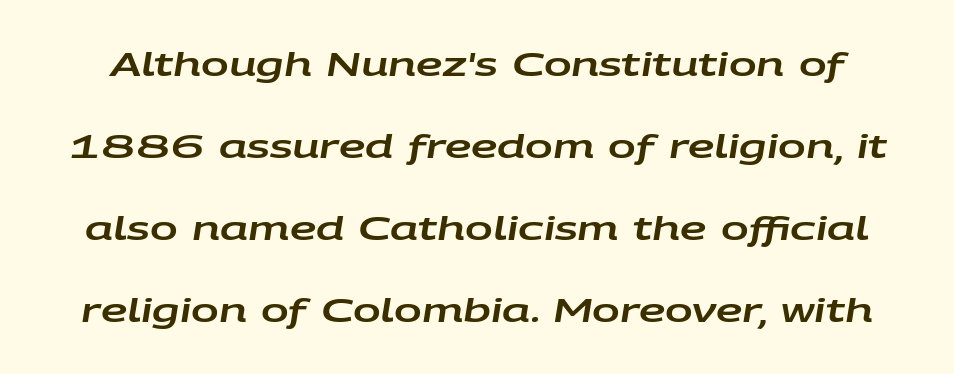
Q: Is the text italic (slanted)? A: Yes, it leans right by about 9 degrees.
Q: Is the text underlined? A: No.
Q: Is the spacing between letters normal or unusually wide? A: Normal.
Q: Is the spacing between lines tight, normal or loose? A: Loose.
Q: Width (condensed, normal, or wide)? A: Wide.
Q: Stroke contrast? A: Low.
Q: x-height? A: Large.
Q: Monospaced? A: No.
